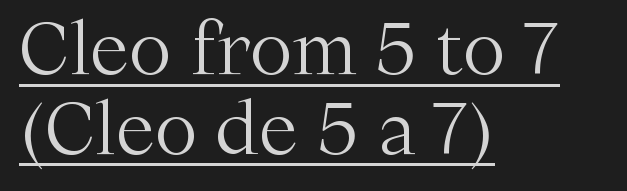
Do the characters align in a grid? No, the font is proportional. The passage shown is underscored from start to finish. Do the letters lean? They stand straight. The type family on display is of the serif kind.
